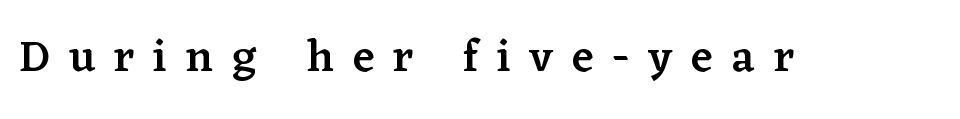
Q: Is the text bold? A: Semi-bold.
Q: Is the text italic (slanted)? A: No, it is upright.
Q: Is the typeface a serif or a sans-serif typeface? A: Serif.
Q: Is the text underlined? A: No.
Q: Is the spacing between letters normal or unusually wide? A: Unusually wide.
Q: Width (condensed, normal, or wide)? A: Normal.
Q: Stroke contrast? A: Low.
Q: x-height? A: Medium.
Q: Monospaced? A: No.
